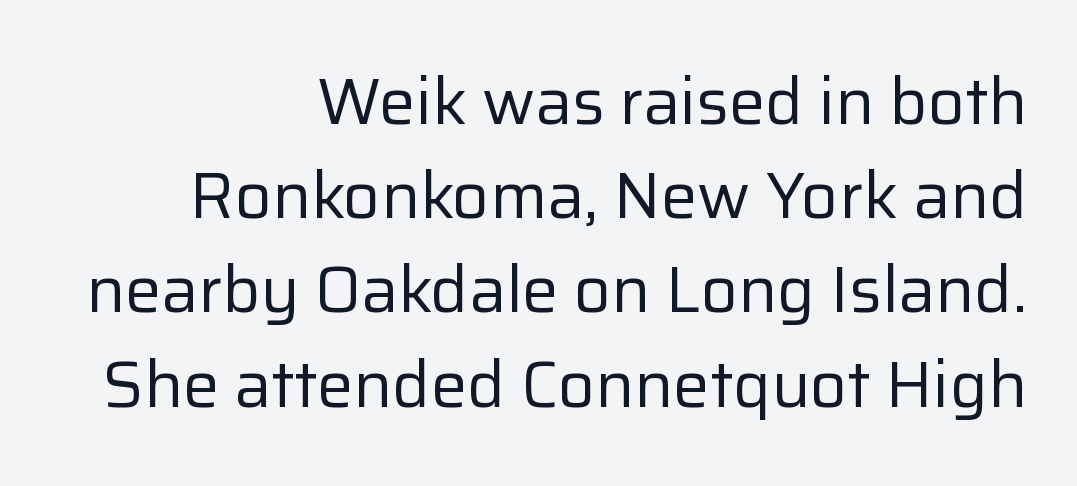
The image shows 65 px regular-weight sans-serif type, upright; set right-aligned, normal line spacing (1.45x), normal letter spacing, not underlined; low stroke contrast and a medium x-height.
